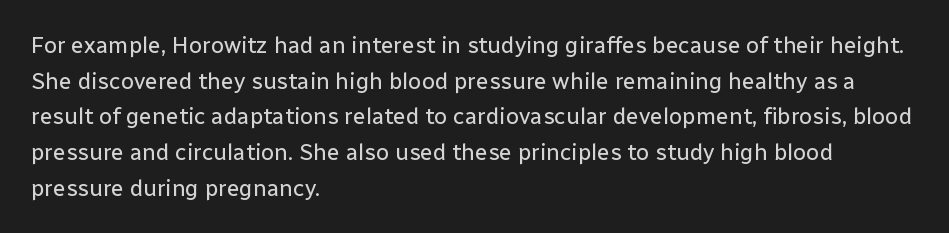
Baseline-to-baseline distance is the conventional proportion of letter height. The passage is arranged the way most books set body copy — flush left. The glyphs are unaccompanied by any horizontal stroke below them. The gaps between neighbouring characters are ordinary and unremarkable.
